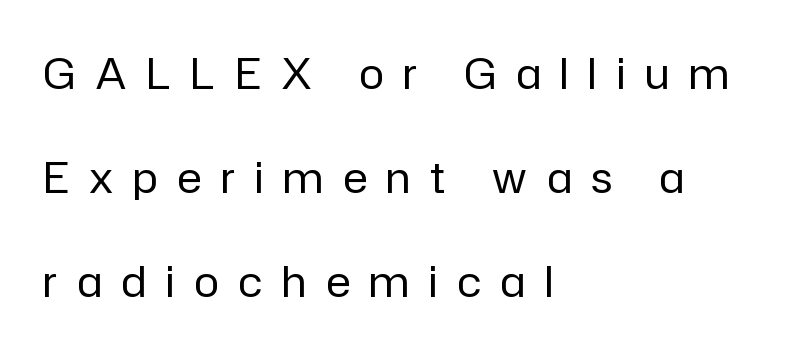
{"serif": "no", "italic": "no", "bold": "no", "weight": "regular", "width": "normal", "stroke_contrast": "low", "x_height": "medium", "monospaced": "no", "underline": "no", "align": "left", "line_spacing": "loose", "line_spacing_ratio": 2.48, "letter_spacing": "wide", "letter_spacing_em": 0.47, "glyph_px": 42}
